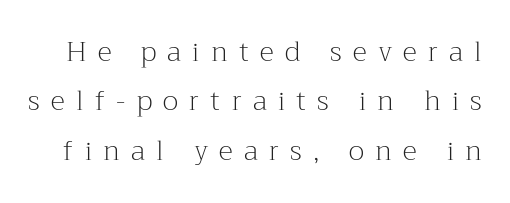
Q: Is the text bold? A: No.
Q: Is the text italic (slanted)? A: No, it is upright.
Q: Is the text underlined? A: No.
Q: Is the spacing between letters normal or unusually wide? A: Unusually wide.
